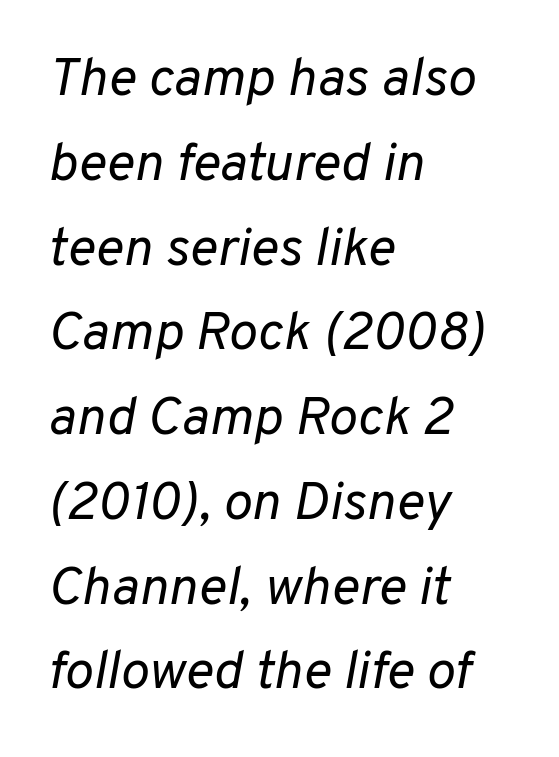
The image shows 54 px regular-weight type, italic (leaning right); set left-aligned, normal line spacing (1.57x), normal letter spacing, not underlined; low stroke contrast and a medium x-height.
